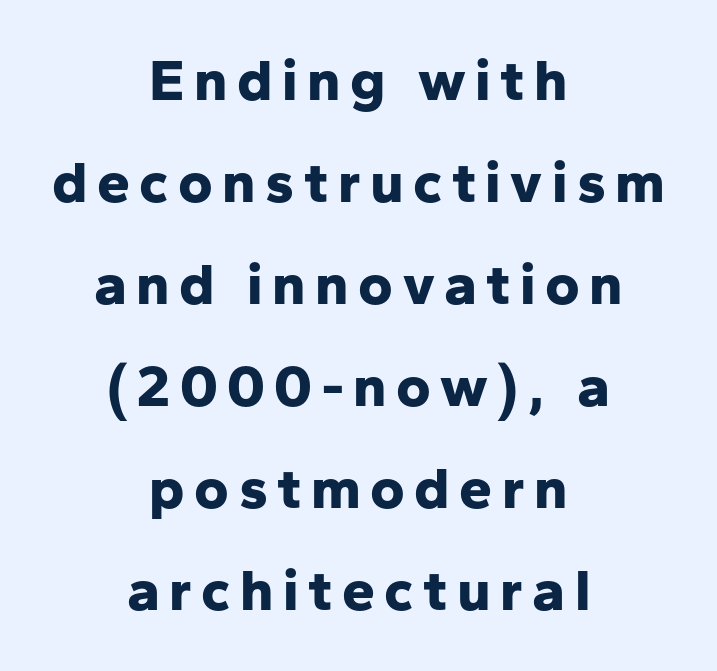
{"serif": "no", "italic": "no", "bold": "yes", "weight": "bold", "width": "normal", "stroke_contrast": "low", "x_height": "medium", "monospaced": "no", "underline": "no", "align": "center", "line_spacing_ratio": 1.73, "glyph_px": 59}
